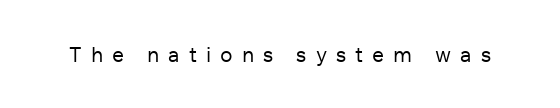
The image shows 21 px text type, upright; set unusually wide letter spacing (+0.43 em), not underlined.
